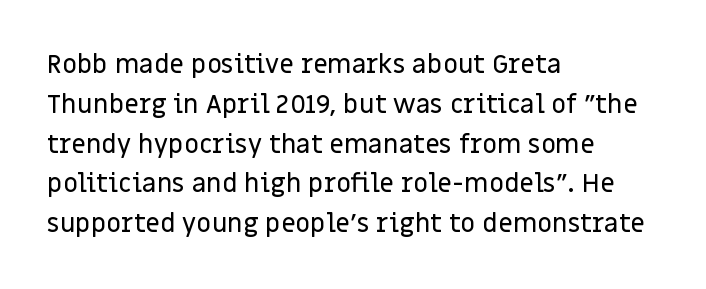
The image shows 26 px text type, upright; set left-aligned, normal line spacing (1.53x), normal letter spacing, not underlined.
